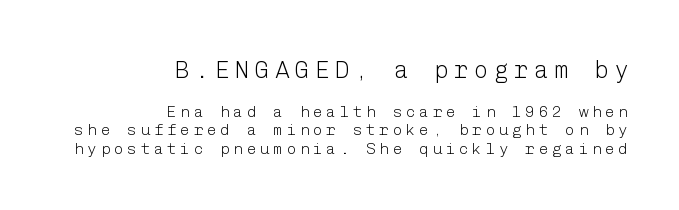
Compared with a flush-left layout, this one pins lines to the opposite, right side. Which chunk is bigger? The first one — the top block dwarfs the bottom. Words appear elongated and porous because spacing is wide. Italic? Not at all — the glyphs are vertical.
